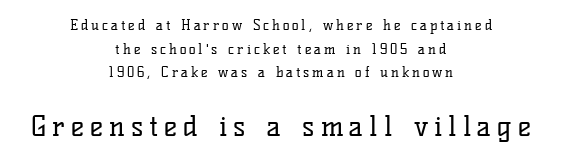
The image shows 28 px regular-weight serif type, upright; set centered, normal line spacing (1.69x), unusually wide letter spacing (+0.21 em), not underlined; the second (bottom) block is 2.0x larger; low stroke contrast and a medium x-height.
